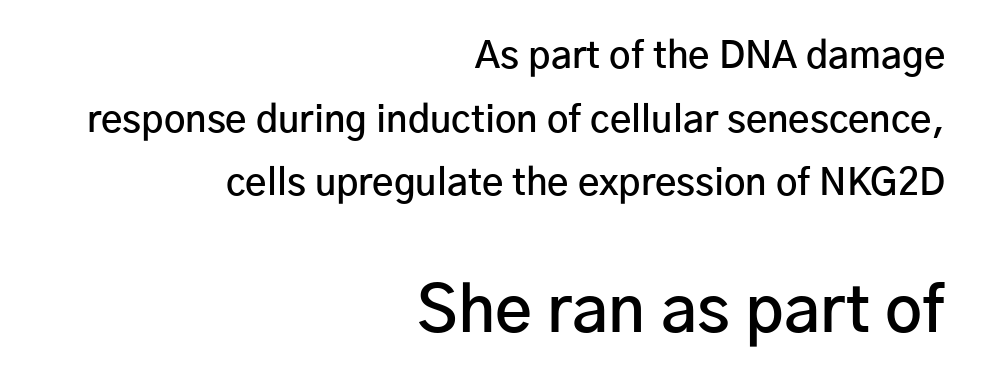
Standard letterfit; no display-style spreading of the glyphs. Which margin do the lines hug? The right one — the left edge is uneven. The strip under each line holds only bare page. The following chunk of copy outweighs the initial chunk in type size.
